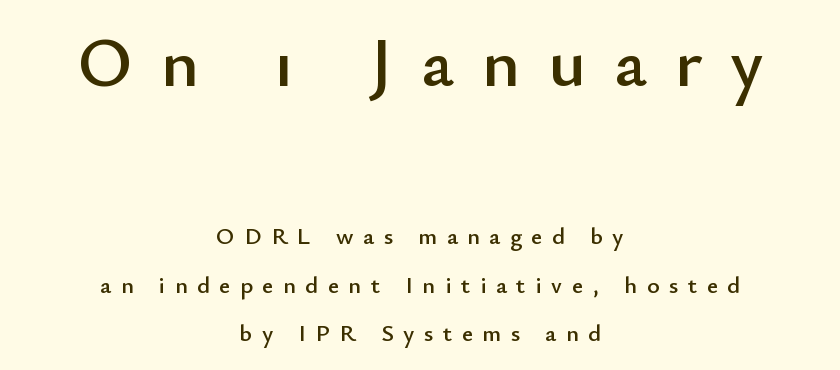
Q: Is the text italic (slanted)? A: No, it is upright.
Q: Is the typeface a serif or a sans-serif typeface? A: Sans-serif.
Q: Is the text underlined? A: No.
Q: How is the paragraph aligned? A: Centered.
Q: Is the spacing between letters normal or unusually wide? A: Unusually wide.
Q: Is the spacing between lines tight, normal or loose? A: Loose.
Q: Which block of text is set in a larger size, the first (top) or the second (bottom)? A: The first (top) one.
Q: Width (condensed, normal, or wide)? A: Normal.
Q: Stroke contrast? A: Low.
Q: x-height? A: Small.
Q: Monospaced? A: No.
